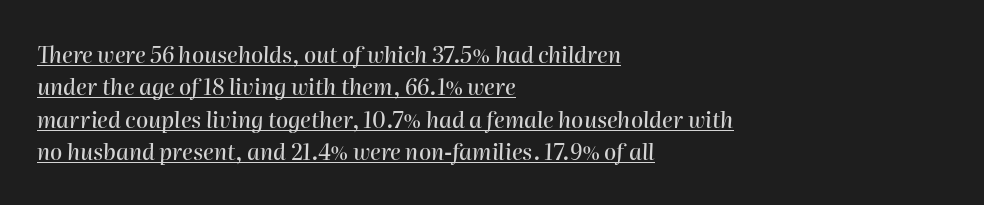
Between one letter and the next there's only the usual sliver of space. Compared with ordinary roman type, these characters are visibly tilted. A continuous stroke trails under the words, as in a hyperlink. Every row of glyphs begins at an identical x-position on the left.
